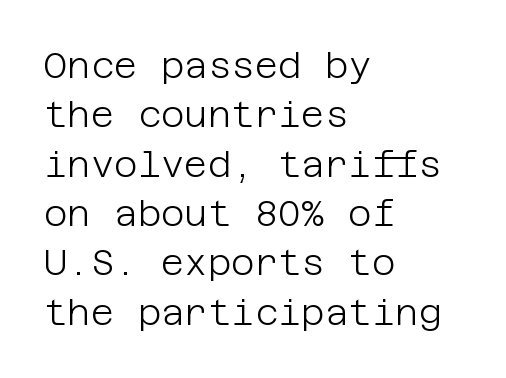
{"serif": "no", "italic": "no", "bold": "no", "weight": "light", "width": "normal", "stroke_contrast": "low", "x_height": "large", "underline": "no", "align": "left", "line_spacing": "normal", "line_spacing_ratio": 1.37, "letter_spacing": "normal", "letter_spacing_em": 0.0, "glyph_px": 36}
